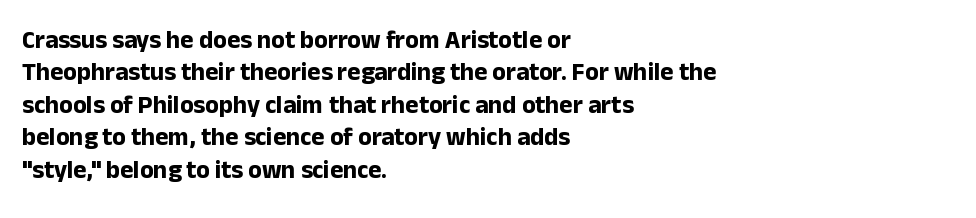
A typesetter would mark this as roman, not italic. The strokes are fattened all the way to bold. Beneath every word, the page is bare. The letters sit at their default tracking, neither squeezed nor spread. Notice how the passage keeps a crisp vertical edge on the left only. The lines sit at an ordinary, default distance from one another.
